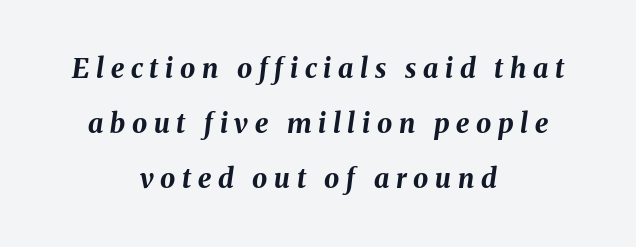
{"italic": "yes", "lean": "right", "slant_degrees": 8, "bold": "yes", "underline": "no", "align": "center", "line_spacing": "loose", "line_spacing_ratio": 2.03, "letter_spacing": "wide", "letter_spacing_em": 0.25, "glyph_px": 27}
